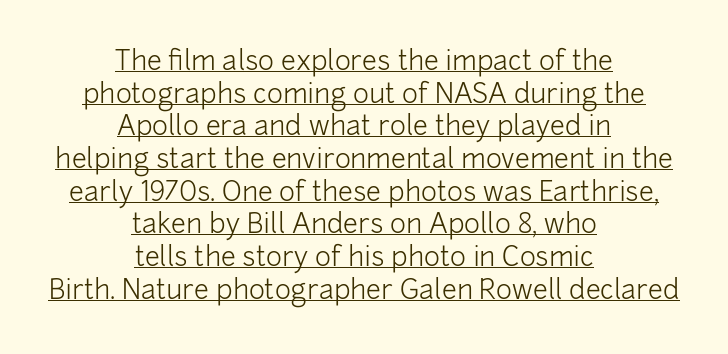
This is not heavy type; no bold has been used. Standard letterfit; no display-style spreading of the glyphs. Has an underline been added? It has. Unlike italic type, these characters show no tilt at all. The typesetter chose a symmetrical, centered arrangement here.
